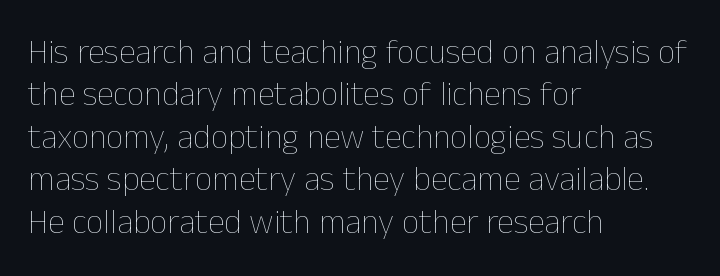
{"italic": "no", "bold": "no", "weight": "thin", "width": "normal", "stroke_contrast": "low", "x_height": "medium", "monospaced": "no", "underline": "no", "align": "left", "line_spacing": "normal", "line_spacing_ratio": 1.25, "letter_spacing": "normal", "letter_spacing_em": 0.0, "glyph_px": 34}
